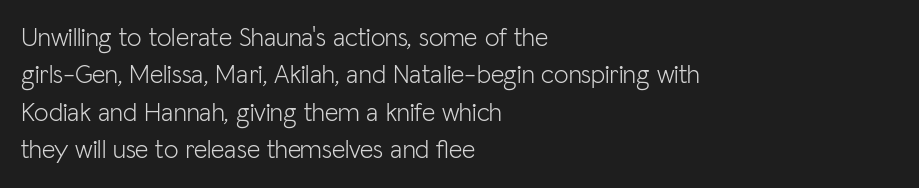
Is the letter spacing exaggerated? No — it looks like the ordinary default. This block has exactly the height ordinary leading produces. This is the regular roman posture of the typeface. Weight: not bold — regular or lighter.
